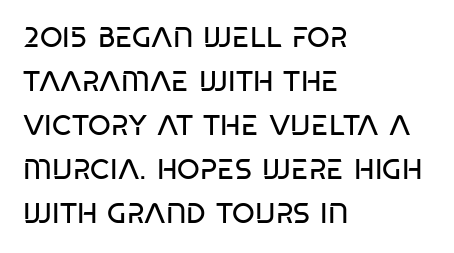
Q: Is the text bold? A: No.
Q: Is the text italic (slanted)? A: No, it is upright.
Q: Is the typeface a serif or a sans-serif typeface? A: Sans-serif.
Q: Is the text underlined? A: No.
Q: How is the paragraph aligned? A: Left-aligned.
Q: Is the spacing between letters normal or unusually wide? A: Normal.
Q: Is the spacing between lines tight, normal or loose? A: Normal.
Q: Width (condensed, normal, or wide)? A: Condensed.
Q: Stroke contrast? A: Low.
Q: x-height? A: Large.
Q: Monospaced? A: No.
